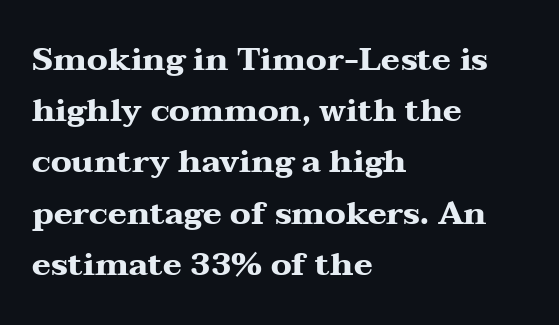
{"serif": "yes", "italic": "no", "bold": "yes", "weight": "heavy", "width": "wide", "stroke_contrast": "medium", "x_height": "medium", "monospaced": "no", "underline": "no", "align": "left", "line_spacing": "normal", "line_spacing_ratio": 1.6, "letter_spacing": "normal", "letter_spacing_em": 0.0, "glyph_px": 32}
